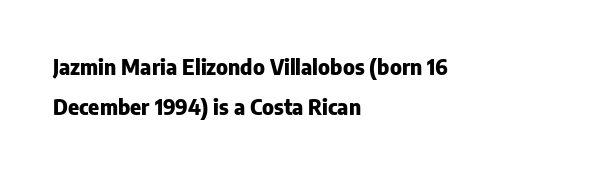
The image shows 21 px bold type, upright; set left-aligned, loose line spacing (1.91x), normal letter spacing, not underlined.
